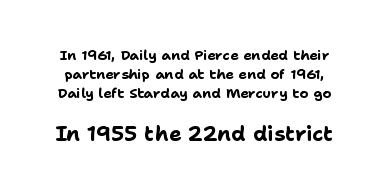
Q: Is the text bold? A: Yes.
Q: Is the text italic (slanted)? A: No, it is upright.
Q: Is the text underlined? A: No.
Q: Is the spacing between letters normal or unusually wide? A: Normal.
Q: Is the spacing between lines tight, normal or loose? A: Normal.
Q: Which block of text is set in a larger size, the first (top) or the second (bottom)? A: The second (bottom) one.
